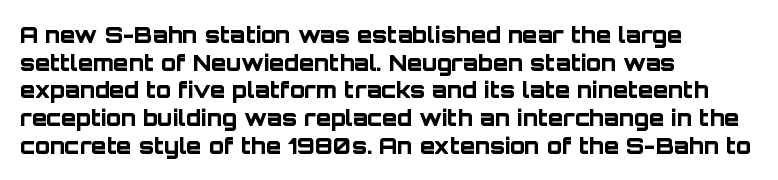
These words are printed bold, with thick strokes throughout. The string is rendered with underlining switched off. What's the leading like? Ordinary, nothing unusual. Tracking value appears to be zero — textbook default spacing. This rendering uses left alignment, leaving the right contour irregular. Every stem runs plumb, perpendicular to the baseline.
